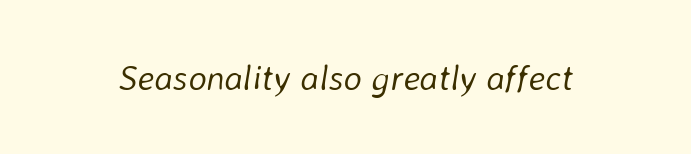
{"italic": "yes", "lean": "right", "slant_degrees": 8, "bold": "no", "weight": "light", "width": "normal", "stroke_contrast": "low", "x_height": "medium", "monospaced": "no", "underline": "no", "letter_spacing": "normal", "letter_spacing_em": 0.0, "glyph_px": 35}
